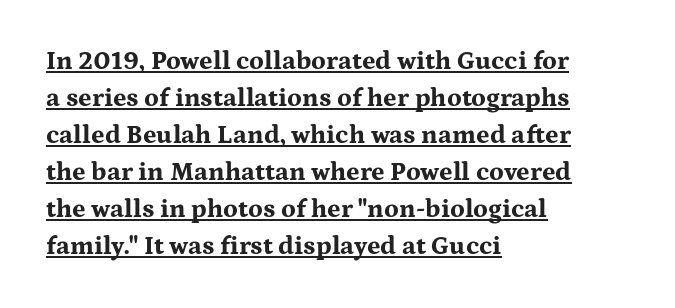
This sample uses plain, unmodified letter spacing. The words here are underlined. Compared with a centered layout, this one pins lines to the left instead. Strokes here are thick enough to call this a true bold. Does the lettering tilt? It doesn't — this is upright.
